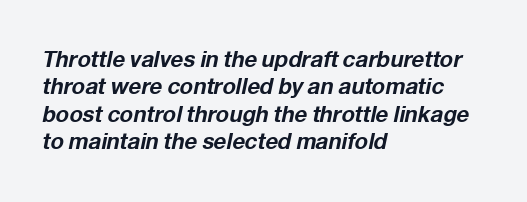
The image shows 22 px bold type, italic (leaning right); set left-aligned, normal line spacing (1.25x), normal letter spacing, not underlined.
